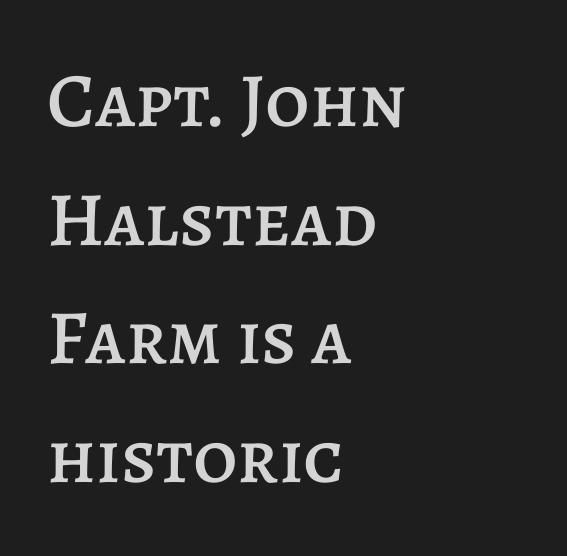
Notice how the passage keeps a crisp vertical edge on the left only. Glance below the letters and you will spot only blank space. Students, observe: this is what conventionally led text looks like. This sample has the flowing, uneven cadence of proportional lettering.
